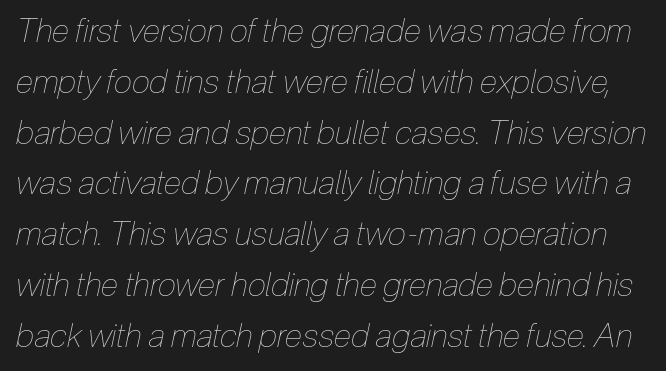
Is this a fixed-width face? No — the glyphs have proportional, varying widths. Posture: slanted. Stroke mass is kept to a normal reading level or below. The horizontal fit of the characters is conventional and even. Line spacing here is normal. Descenders hang freely into open space.
